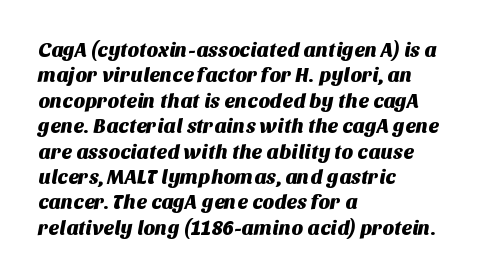
Q: Is the text underlined? A: No.
Q: How is the paragraph aligned? A: Left-aligned.
Q: Is the spacing between letters normal or unusually wide? A: Normal.
Q: Is the spacing between lines tight, normal or loose? A: Normal.
